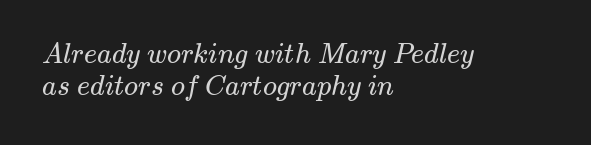
Q: Is the text bold? A: No.
Q: Is the typeface a serif or a sans-serif typeface? A: Serif.
Q: Is the text underlined? A: No.
Q: How is the paragraph aligned? A: Left-aligned.
Q: Is the spacing between letters normal or unusually wide? A: Normal.
Q: Width (condensed, normal, or wide)? A: Wide.
Q: Stroke contrast? A: Medium.
Q: x-height? A: Small.
Q: Monospaced? A: No.
